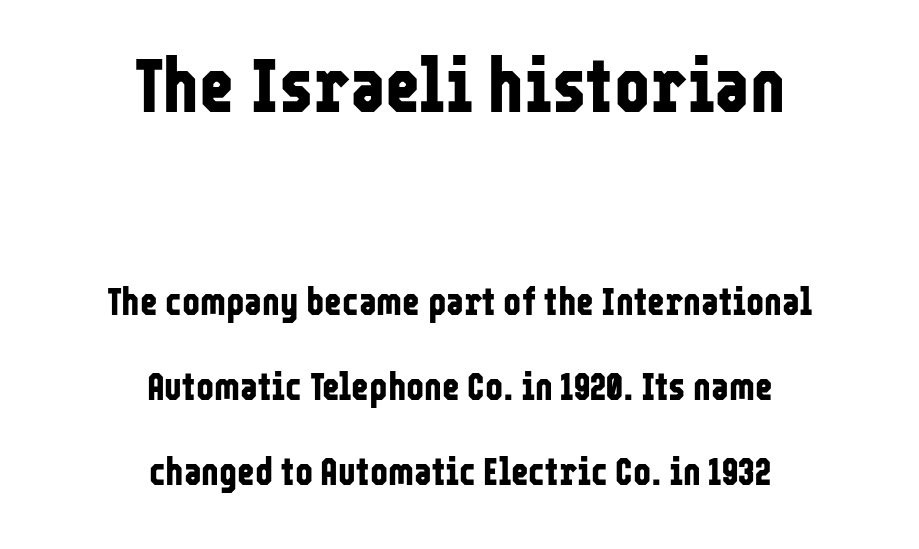
{"serif": "no", "italic": "no", "bold": "yes", "weight": "bold", "width": "condensed", "stroke_contrast": "low", "x_height": "medium", "monospaced": "no", "underline": "no", "align": "center", "line_spacing": "loose", "line_spacing_ratio": 2.24, "letter_spacing": "normal", "letter_spacing_em": 0.0, "larger_block": "first", "size_ratio": 2.0, "glyph_px": 76}
